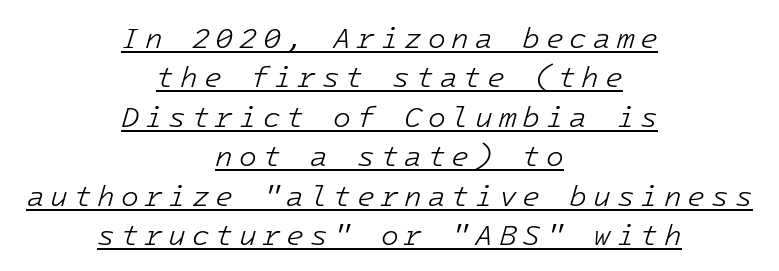
The image shows 29 px light type, italic (leaning right); set centered, normal line spacing (1.36x), unusually wide letter spacing (+0.2 em), underlined; low stroke contrast and a medium x-height.
